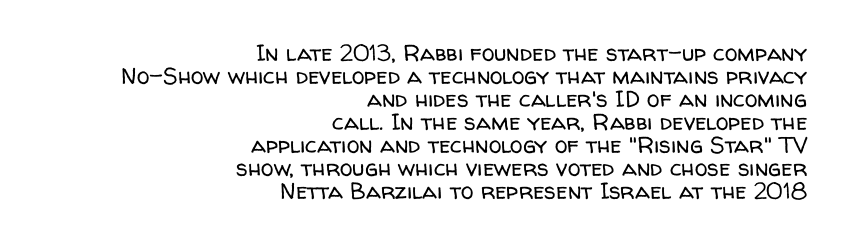
Q: Is the text bold? A: No.
Q: Is the text italic (slanted)? A: No, it is upright.
Q: Is the text underlined? A: No.
Q: How is the paragraph aligned? A: Right-aligned.
Q: Is the spacing between letters normal or unusually wide? A: Normal.
Q: Is the spacing between lines tight, normal or loose? A: Tight.
